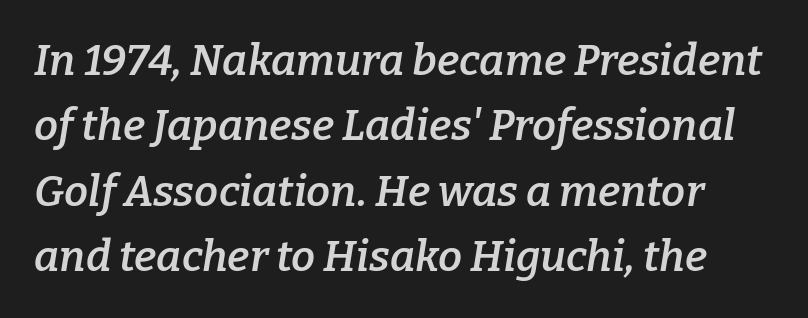
The image shows 43 px semibold serif type, italic (leaning right); set normal line spacing (1.52x), normal letter spacing, not underlined; low stroke contrast and a medium x-height.
